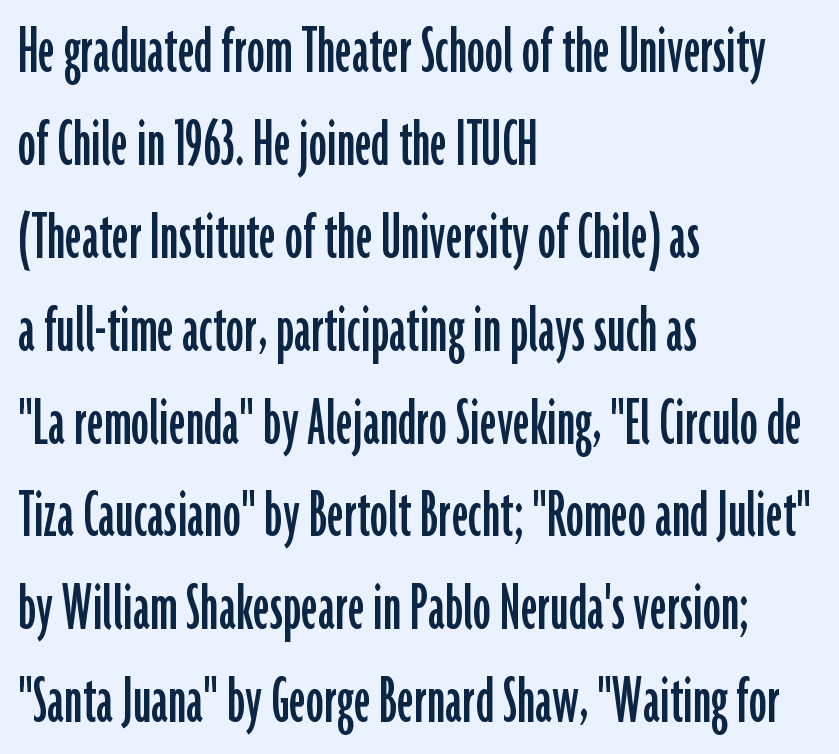
Glyph-to-glyph distance matches everyday printed text. Character widths vary here, with narrow letters taking less room than wide ones. Lines of text with bare space underneath. When letters stand straight like this, we call the style roman or upright. Line starts are locked; line ends wander.
